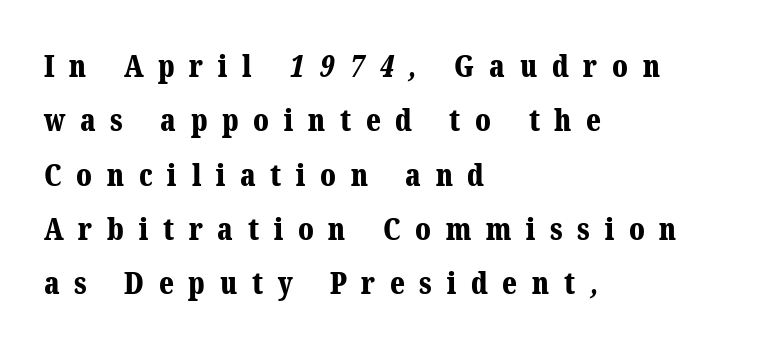
Proportional: the letters do not fall into vertical columns. The letterforms stand isolated, each surrounded by extra space. On the weight axis this lands at bold, roughly 700. Typographically, this falls in the serif category. Bare-footed words on every line. Where is the straight margin? On the left.
